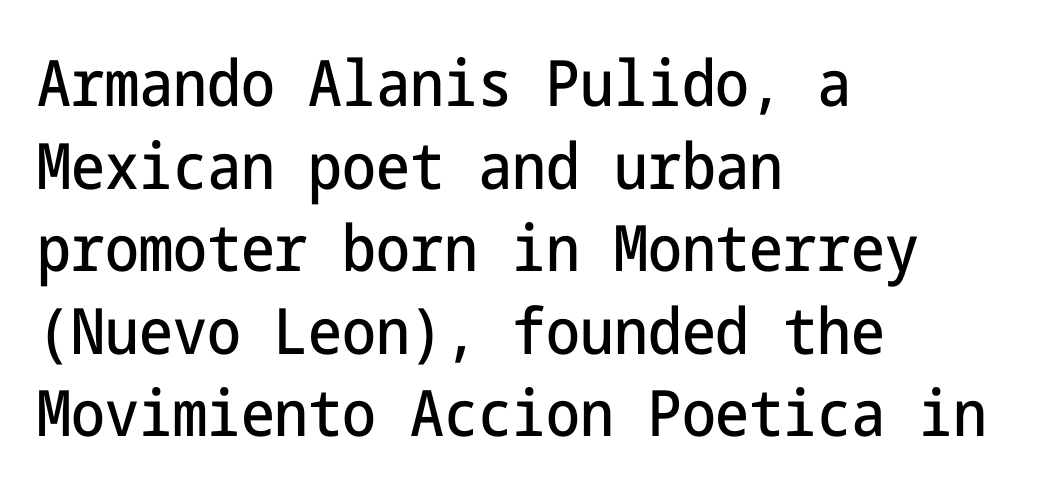
The image shows 64 px condensed sans-serif type, upright; set left-aligned, normal line spacing (1.29x), normal letter spacing, not underlined; low stroke contrast and a medium x-height.
